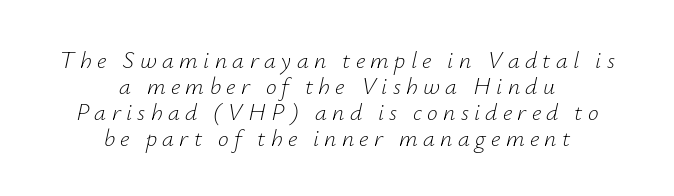
Rows of type sit shoulder to shoulder in the vertical direction. Summary of weight: not heavy and not bold. Each line is balanced around a shared central axis. Italic: yes, the glyphs are oblique. This rendering features lettering with no underline. The horizontal fit of the characters is loose and conspicuously gappy.
